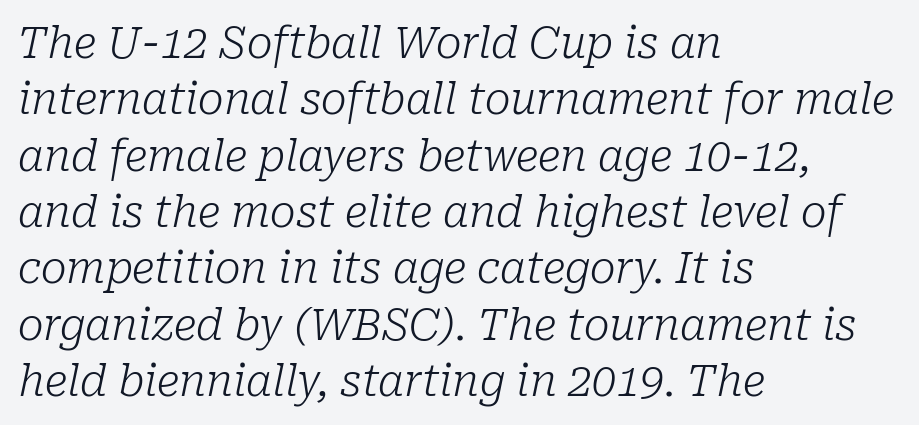
Q: Is the text bold? A: No.
Q: Is the text italic (slanted)? A: Yes, it leans right by about 10 degrees.
Q: Is the typeface a serif or a sans-serif typeface? A: Serif.
Q: Is the text underlined? A: No.
Q: How is the paragraph aligned? A: Left-aligned.
Q: Is the spacing between letters normal or unusually wide? A: Normal.
Q: Is the spacing between lines tight, normal or loose? A: Normal.
Q: Width (condensed, normal, or wide)? A: Normal.
Q: Stroke contrast? A: Low.
Q: x-height? A: Medium.
Q: Monospaced? A: No.
